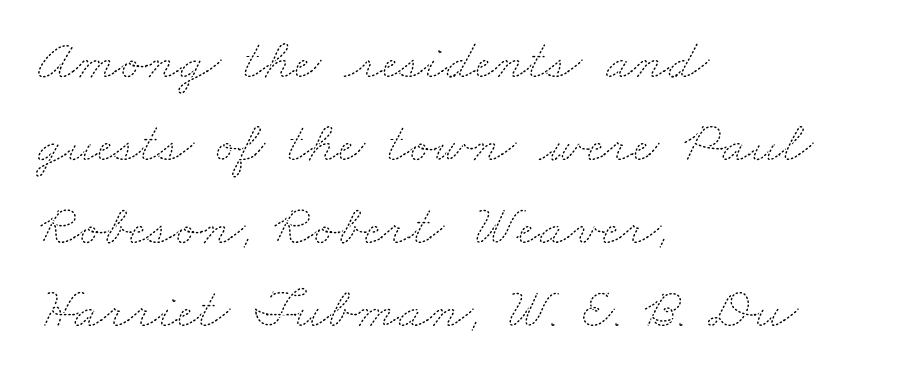
Underlining? Definitely not there. The strokes are not fattened; the text isn't bold. Does the copy run flush right? No — it runs flush left. These lines are rendered in a variable-pitch font.
